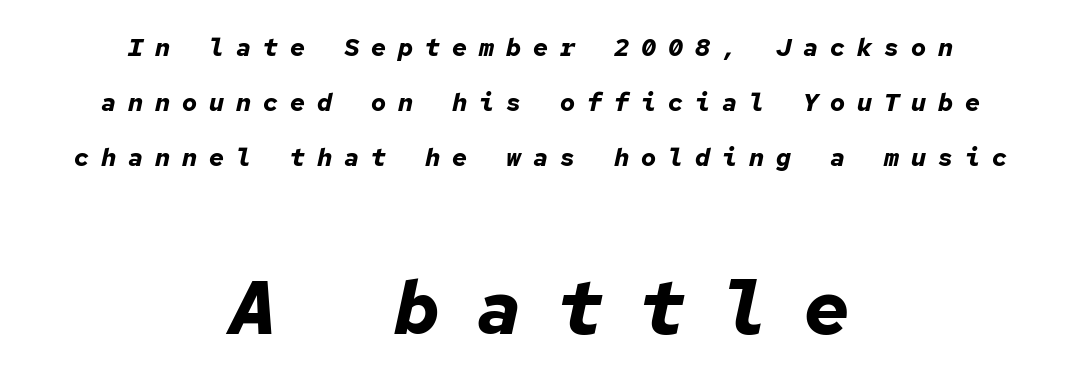
Q: Is the text bold? A: Yes.
Q: Is the text italic (slanted)? A: Yes, it leans right by about 12 degrees.
Q: Is the text underlined? A: No.
Q: How is the paragraph aligned? A: Centered.
Q: Is the spacing between letters normal or unusually wide? A: Unusually wide.
Q: Is the spacing between lines tight, normal or loose? A: Loose.
Q: Which block of text is set in a larger size, the first (top) or the second (bottom)? A: The second (bottom) one.
Q: Width (condensed, normal, or wide)? A: Normal.
Q: Stroke contrast? A: Low.
Q: x-height? A: Medium.
Q: Monospaced? A: Yes.
